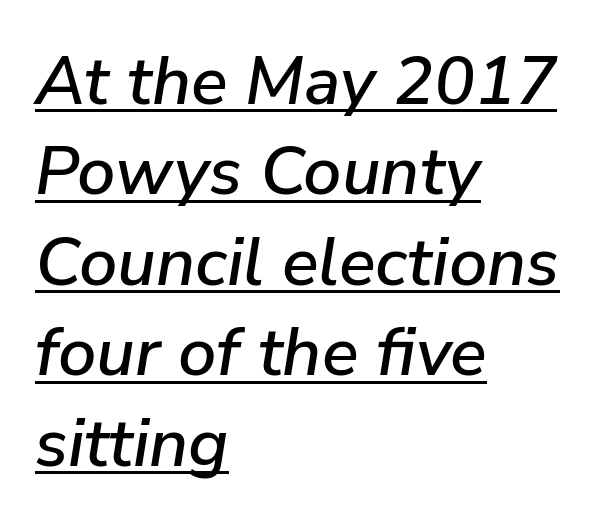
{"italic": "yes", "lean": "right", "slant_degrees": 9, "width": "normal", "stroke_contrast": "low", "x_height": "medium", "monospaced": "no", "underline": "yes", "align": "left", "line_spacing": "normal", "line_spacing_ratio": 1.33, "letter_spacing": "normal", "letter_spacing_em": 0.0, "glyph_px": 68}
